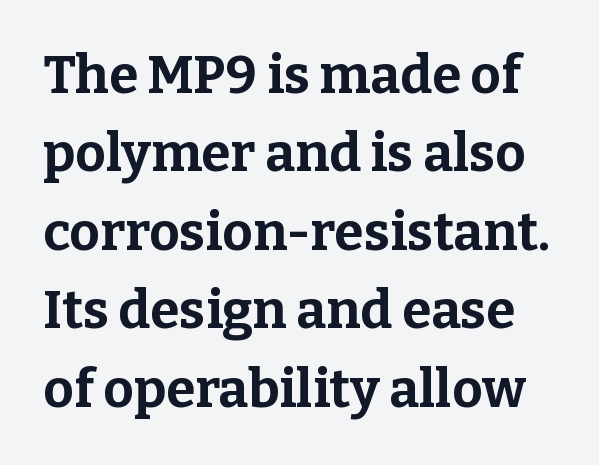
The typesetting leans heavy: a genuine bold. You could not count columns in this text — the font is proportionally spaced. The rendering uses a moderate line-height, typical for paragraphs. Bare-footed words on every line. How are the letters spaced? Ordinarily, with no added tracking. The typography opts for an upright posture over an oblique one.
